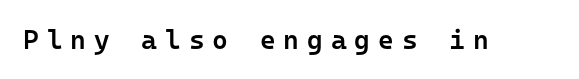
The image shows 27 px text type, upright; set unusually wide letter spacing (+0.29 em), not underlined.
